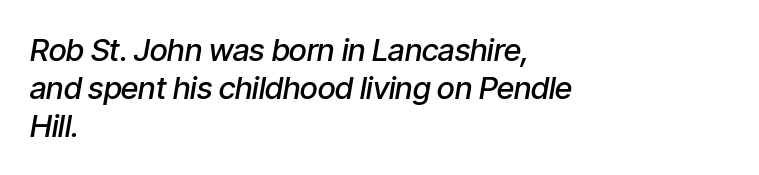
Q: Is the text bold? A: Semi-bold.
Q: Is the text italic (slanted)? A: Yes, it leans right by about 9 degrees.
Q: Is the text underlined? A: No.
Q: How is the paragraph aligned? A: Left-aligned.
Q: Is the spacing between letters normal or unusually wide? A: Normal.
Q: Width (condensed, normal, or wide)? A: Condensed.
Q: Stroke contrast? A: Low.
Q: x-height? A: Medium.
Q: Monospaced? A: No.
